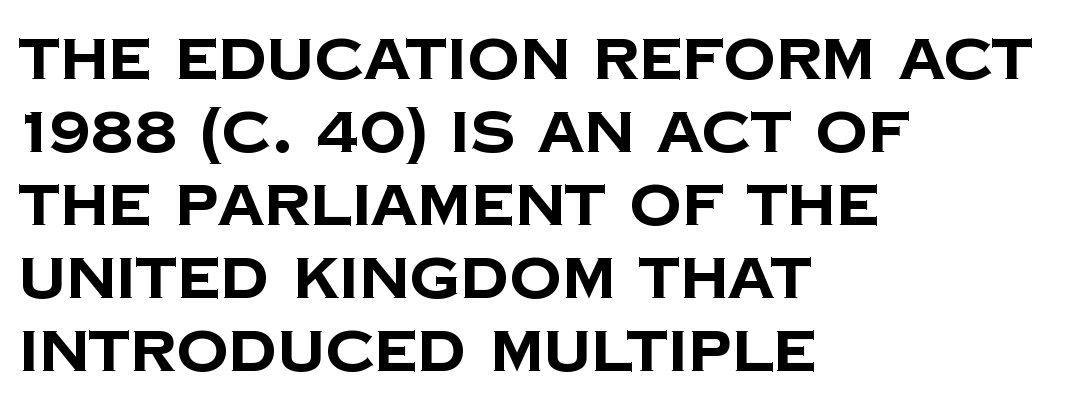
Think of a printed novel: that variable character pitch is what you see here. Beneath every word, the page is bare. Is the type bold? Yes — the strokes are clearly thick and heavy. Alignment: flush left. A typesetter would call this leading conventional body-copy spacing. Type style note: lacks serifs.
